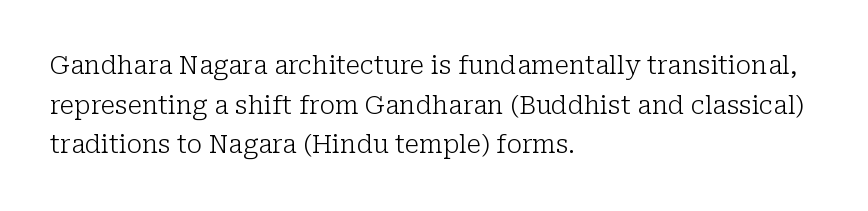
Q: Is the text bold? A: No.
Q: Is the text italic (slanted)? A: No, it is upright.
Q: Is the text underlined? A: No.
Q: How is the paragraph aligned? A: Left-aligned.
Q: Is the spacing between letters normal or unusually wide? A: Normal.
Q: Is the spacing between lines tight, normal or loose? A: Normal.
